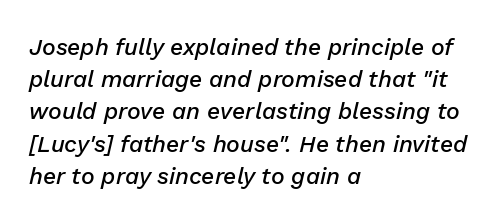
Q: Is the text bold? A: Semi-bold.
Q: Is the text italic (slanted)? A: Yes, it leans right by about 13 degrees.
Q: Is the text underlined? A: No.
Q: How is the paragraph aligned? A: Left-aligned.
Q: Is the spacing between letters normal or unusually wide? A: Normal.
Q: Is the spacing between lines tight, normal or loose? A: Normal.
